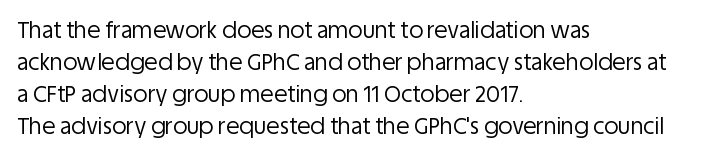
Q: Is the text bold? A: No.
Q: Is the text italic (slanted)? A: No, it is upright.
Q: Is the text underlined? A: No.
Q: How is the paragraph aligned? A: Left-aligned.
Q: Is the spacing between letters normal or unusually wide? A: Normal.
Q: Is the spacing between lines tight, normal or loose? A: Normal.
